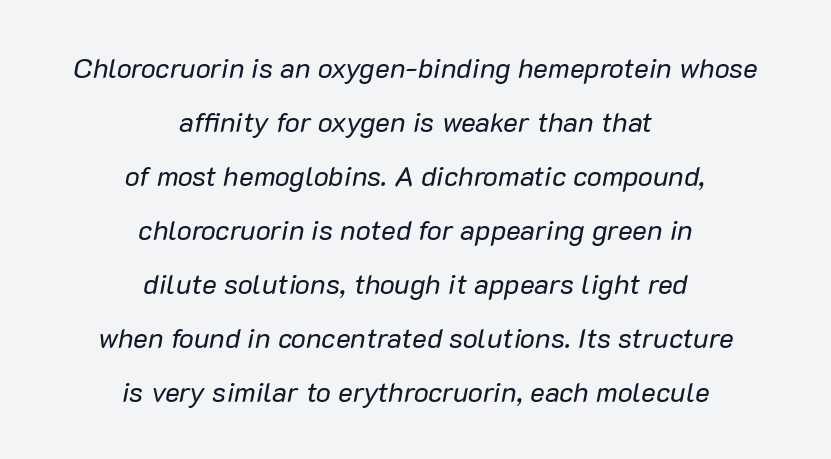
The image shows 28 px regular-weight type, italic (leaning right); set centered, loose line spacing (1.93x), normal letter spacing, not underlined; low stroke contrast and a medium x-height.
